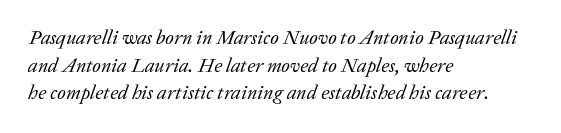
The image shows 20 px text type, italic (leaning right); set left-aligned, normal line spacing (1.38x), normal letter spacing, not underlined.
